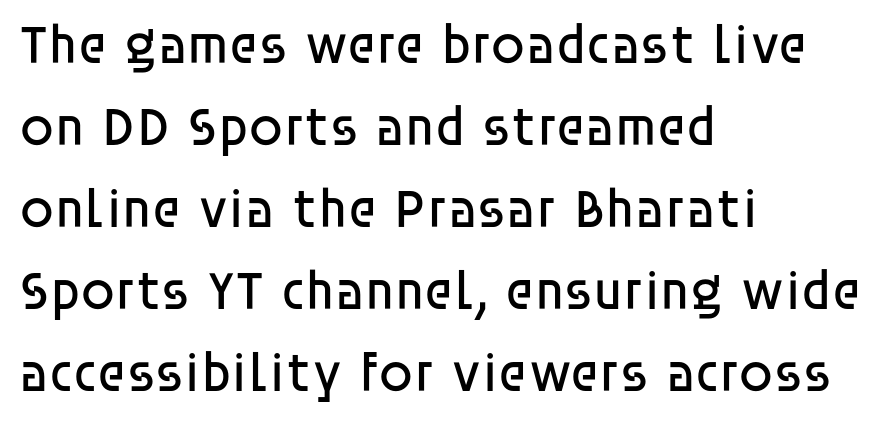
Q: Is the text bold? A: No.
Q: Is the text italic (slanted)? A: No, it is upright.
Q: Is the typeface a serif or a sans-serif typeface? A: Sans-serif.
Q: Is the text underlined? A: No.
Q: How is the paragraph aligned? A: Left-aligned.
Q: Is the spacing between letters normal or unusually wide? A: Normal.
Q: Is the spacing between lines tight, normal or loose? A: Normal.
Q: Width (condensed, normal, or wide)? A: Normal.
Q: Stroke contrast? A: Low.
Q: x-height? A: Large.
Q: Monospaced? A: No.
